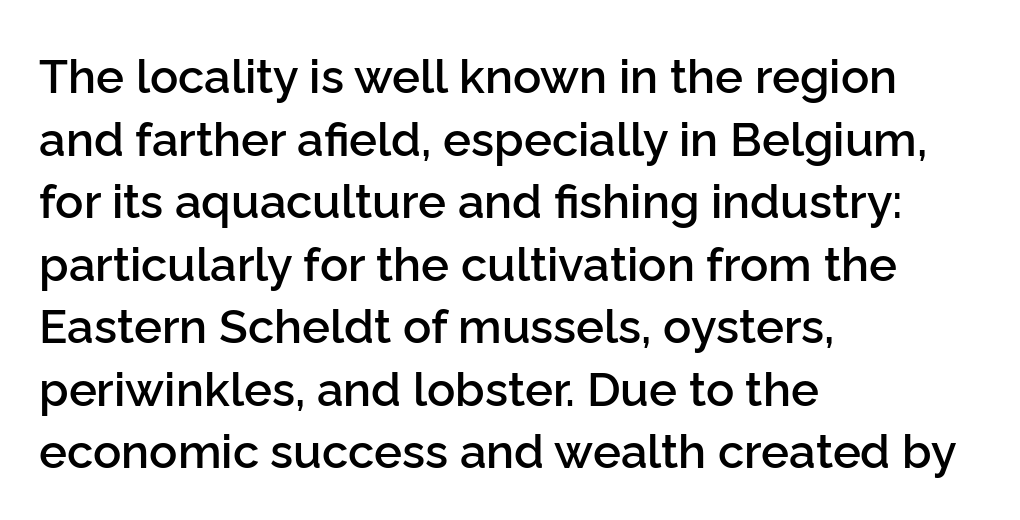
The image shows 47 px semibold sans-serif type, upright; set left-aligned, normal line spacing (1.33x), normal letter spacing, not underlined; low stroke contrast and a medium x-height.
